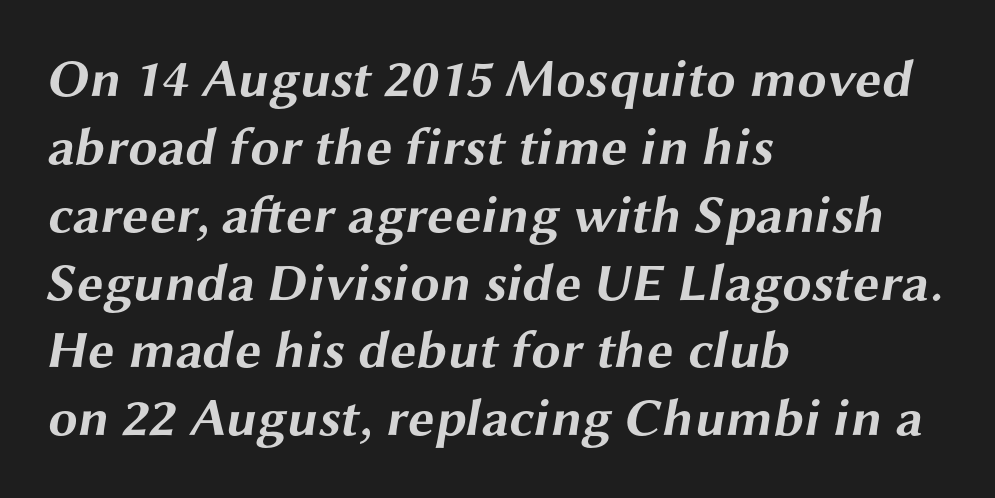
{"serif": "no", "bold": "yes", "weight": "bold", "width": "wide", "stroke_contrast": "medium", "x_height": "medium", "monospaced": "no", "underline": "no", "align": "left", "line_spacing": "normal", "line_spacing_ratio": 1.28, "letter_spacing": "normal", "letter_spacing_em": 0.0, "glyph_px": 53}
